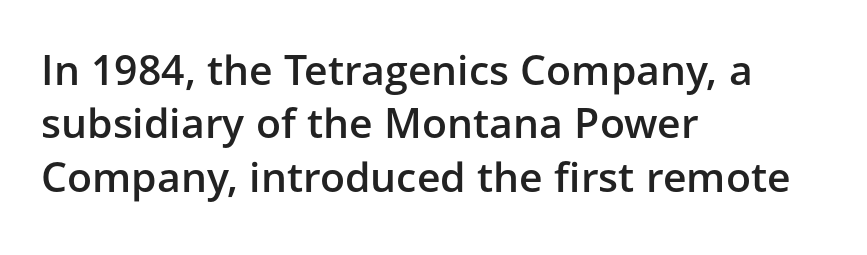
Q: Is the text bold? A: Semi-bold.
Q: Is the text italic (slanted)? A: No, it is upright.
Q: Is the typeface a serif or a sans-serif typeface? A: Sans-serif.
Q: Is the text underlined? A: No.
Q: How is the paragraph aligned? A: Left-aligned.
Q: Is the spacing between letters normal or unusually wide? A: Normal.
Q: Is the spacing between lines tight, normal or loose? A: Normal.
Q: Width (condensed, normal, or wide)? A: Normal.
Q: Stroke contrast? A: Low.
Q: x-height? A: Medium.
Q: Monospaced? A: No.
